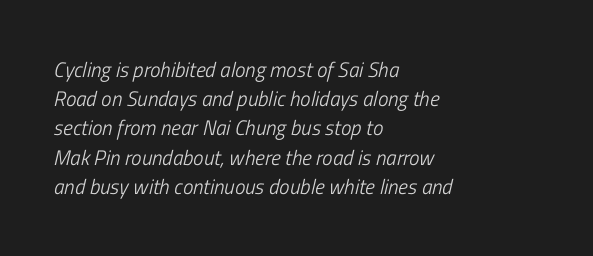
Q: Is the text bold? A: No.
Q: Is the text italic (slanted)? A: Yes, it leans right by about 13 degrees.
Q: Is the text underlined? A: No.
Q: How is the paragraph aligned? A: Left-aligned.
Q: Is the spacing between letters normal or unusually wide? A: Normal.
Q: Is the spacing between lines tight, normal or loose? A: Normal.
